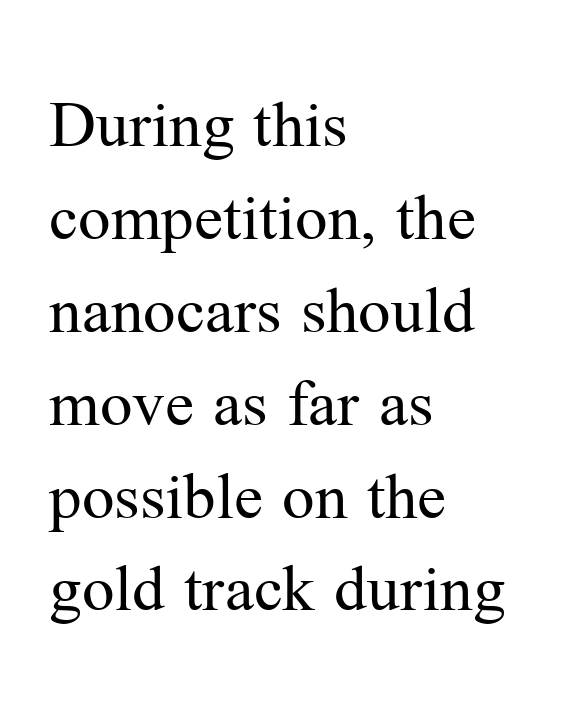
Proportional: the letters do not fall into vertical columns. Does the leading feel generous? No, just average. Casual observation: everything's shoved over to the left. Posture: vertical. Yep, those are serifs on the letters.
